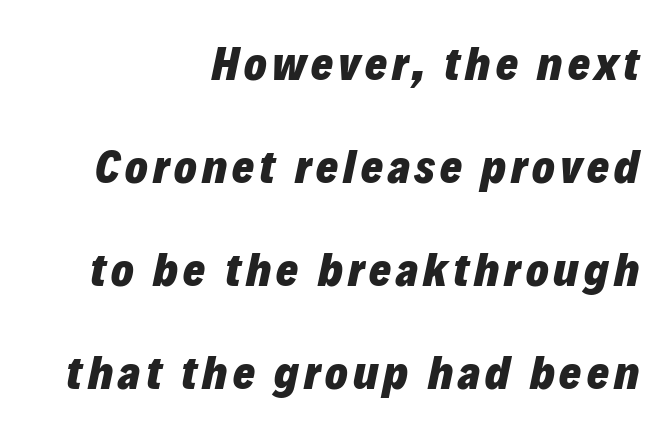
Q: Is the text bold? A: Yes.
Q: Is the text italic (slanted)? A: Yes, it leans right by about 12 degrees.
Q: Is the text underlined? A: No.
Q: How is the paragraph aligned? A: Right-aligned.
Q: Is the spacing between lines tight, normal or loose? A: Loose.
Q: Width (condensed, normal, or wide)? A: Normal.
Q: Stroke contrast? A: Low.
Q: x-height? A: Medium.
Q: Monospaced? A: No.
